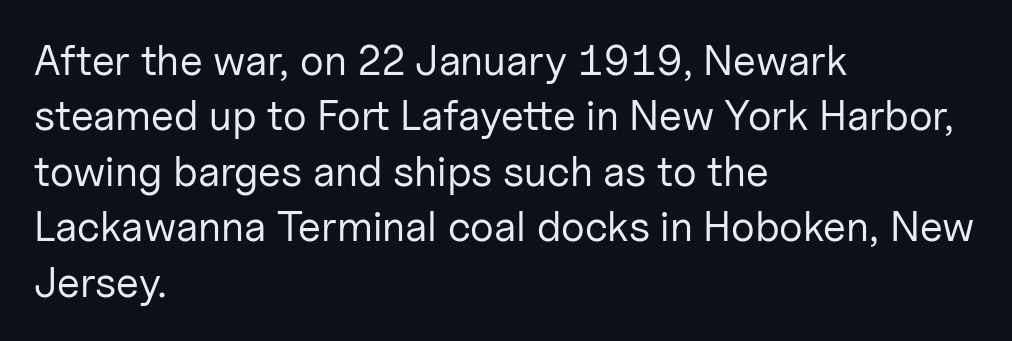
{"serif": "no", "italic": "no", "bold": "no", "weight": "regular", "width": "normal", "stroke_contrast": "low", "x_height": "medium", "monospaced": "no", "underline": "no", "align": "left", "line_spacing": "normal", "line_spacing_ratio": 1.32, "letter_spacing": "normal", "letter_spacing_em": 0.0, "glyph_px": 42}
